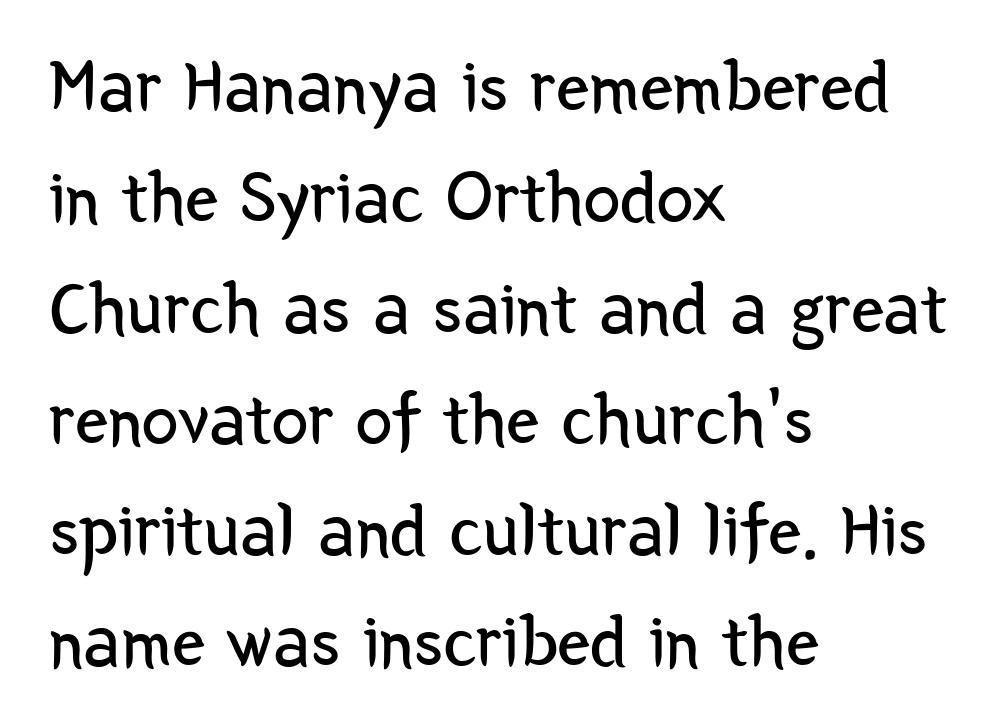
The specimen omits any rule beneath the text block's lines. Each letter keeps its own natural width here, so spacing adapts to shape. This rendering employs a face without finishing strokes, i.e., a sans-serif. The lines sit at an ordinary, default distance from one another. Ascenders rise straight up at ninety degrees. Horizontal alignment here is leftward, the default for most running prose.
